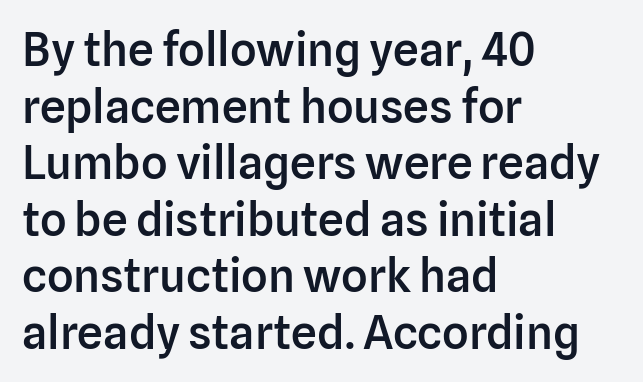
Plain, unruled lines of type. Caption: multi-line text, flush left, ragged right. Inter-character spacing is left at the font's built-in metrics. Classification — sans serif.
